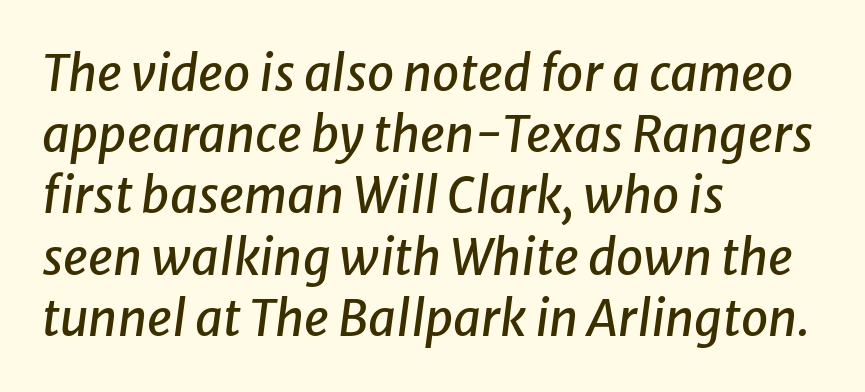
The glyphs look as if they've been sheared to an angle. Words float on clear page, feet unadorned. Each letter keeps its own natural width here, so spacing adapts to shape. Compared with typical paragraphs, the rows here are spaced about the same. Caption: multi-line text, flush left, ragged right.
